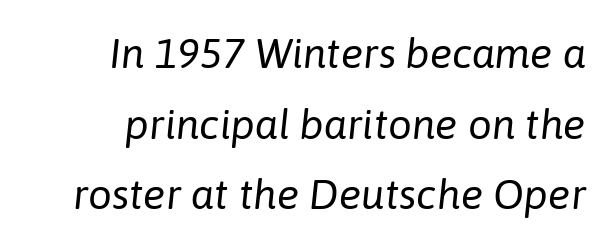
There is no visible air inserted between adjacent glyphs. Would a proofreader flag this as italicized? Yes. The strokes carry an ordinary text weight at most. A typesetter would call this leading conventional body-copy spacing.
